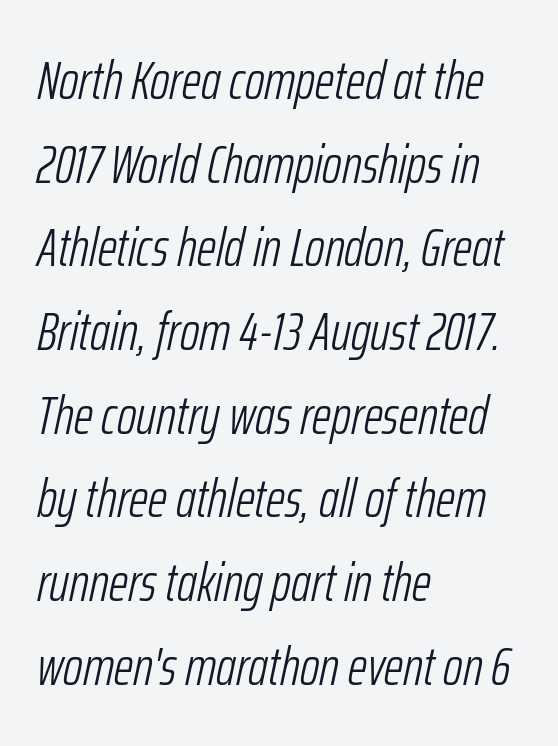
Q: Is the text bold? A: No.
Q: Is the text italic (slanted)? A: Yes, it leans right by about 12 degrees.
Q: Is the text underlined? A: No.
Q: How is the paragraph aligned? A: Left-aligned.
Q: Is the spacing between letters normal or unusually wide? A: Normal.
Q: Is the spacing between lines tight, normal or loose? A: Normal.
Q: Width (condensed, normal, or wide)? A: Condensed.
Q: Stroke contrast? A: Low.
Q: x-height? A: Medium.
Q: Monospaced? A: No.
